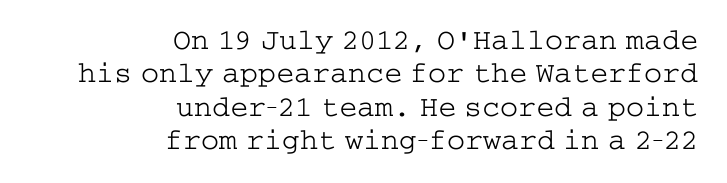
{"serif": "yes", "italic": "no", "bold": "no", "weight": "light", "width": "wide", "stroke_contrast": "low", "x_height": "medium", "underline": "no", "align": "right", "line_spacing": "tight", "line_spacing_ratio": 1.11, "letter_spacing": "normal", "letter_spacing_em": 0.0, "glyph_px": 30}
